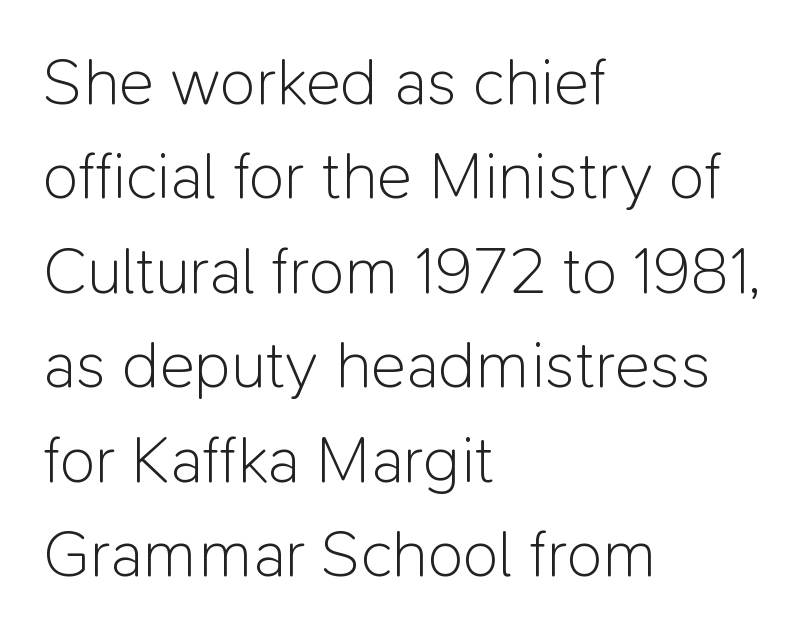
The image shows 66 px light sans-serif type, upright; set left-aligned, normal line spacing (1.43x), normal letter spacing, not underlined; low stroke contrast and a medium x-height.
